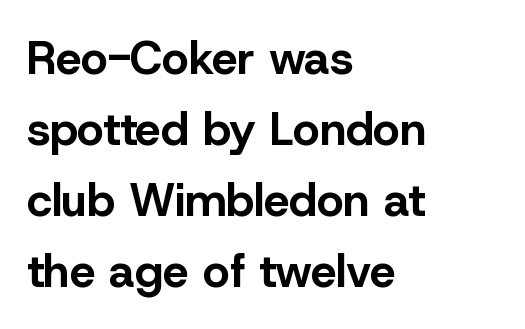
{"serif": "no", "italic": "no", "bold": "yes", "weight": "bold", "width": "normal", "stroke_contrast": "low", "x_height": "medium", "monospaced": "no", "underline": "no", "align": "left", "line_spacing": "normal", "line_spacing_ratio": 1.54, "letter_spacing": "normal", "letter_spacing_em": 0.0, "glyph_px": 46}
